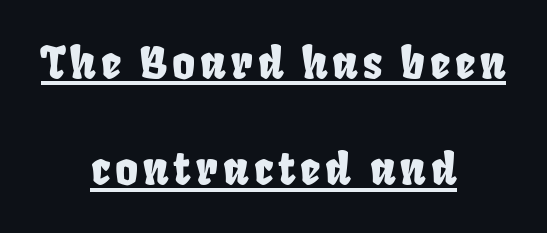
In terms of letterform style, serifs are entirely absent. The rendering uses natural spacing where letterforms have individual widths. Summary of vertical rhythm: relaxed, with wide interline spacing. The words here are underlined. Alignment: centered.
